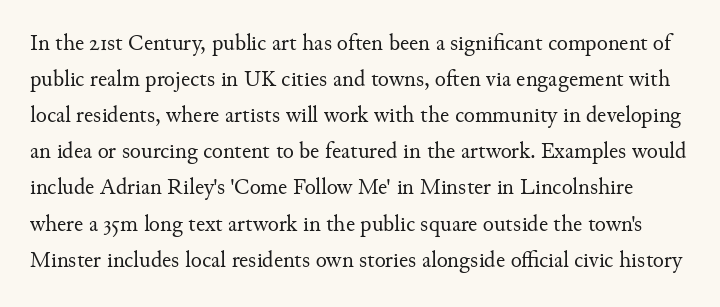
The image shows 23 px text type, upright; set normal line spacing (1.57x), normal letter spacing, not underlined.
